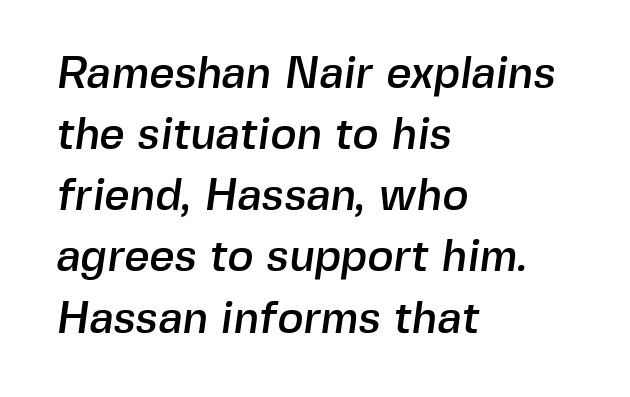
{"serif": "no", "width": "normal", "x_height": "medium", "monospaced": "no", "underline": "no", "align": "left", "line_spacing": "normal", "line_spacing_ratio": 1.39, "letter_spacing": "normal", "letter_spacing_em": 0.0, "glyph_px": 44}
